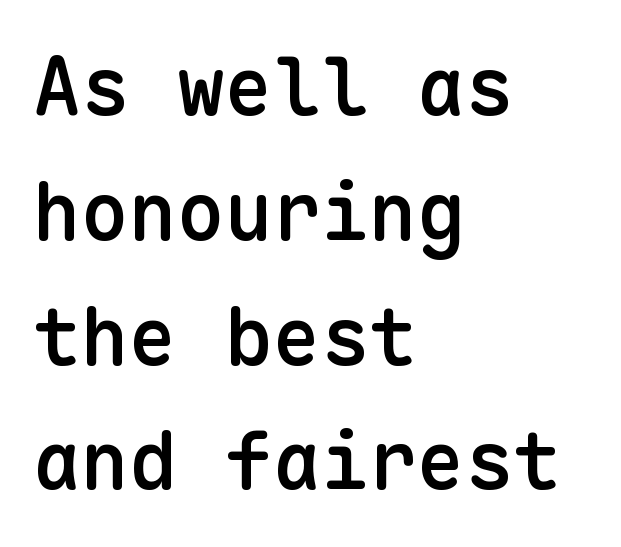
Q: Is the text bold? A: Semi-bold.
Q: Is the text italic (slanted)? A: No, it is upright.
Q: Is the typeface a serif or a sans-serif typeface? A: Sans-serif.
Q: Is the text underlined? A: No.
Q: How is the paragraph aligned? A: Left-aligned.
Q: Is the spacing between letters normal or unusually wide? A: Normal.
Q: Is the spacing between lines tight, normal or loose? A: Normal.
Q: Width (condensed, normal, or wide)? A: Normal.
Q: Stroke contrast? A: Low.
Q: x-height? A: Medium.
Q: Monospaced? A: Yes.
